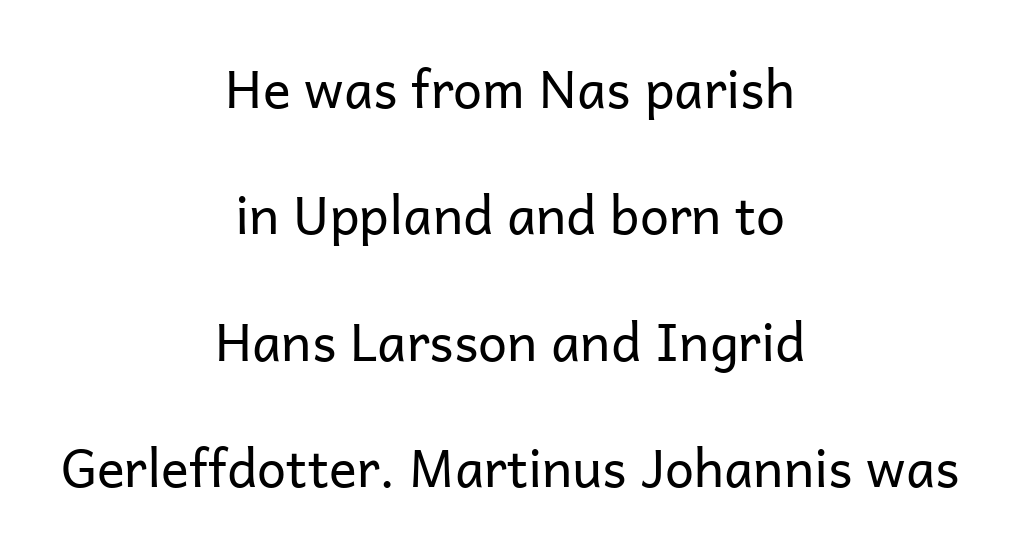
Here the designer chose a conventional face with non-uniform glyph widths. Bold? No — there's no thickening of the strokes. The gap between lines stays unmarked. Is there much room between lines? Yes — plenty of vertical air separates them. One-word summary of the alignment: center. To sum up the face: it is a sans, with no serifs.
